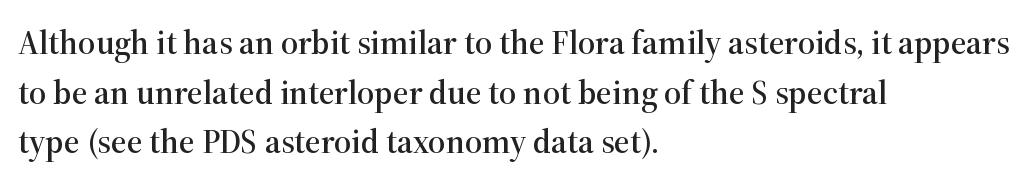
Q: Is the text italic (slanted)? A: No, it is upright.
Q: Is the typeface a serif or a sans-serif typeface? A: Serif.
Q: Is the text underlined? A: No.
Q: How is the paragraph aligned? A: Left-aligned.
Q: Is the spacing between letters normal or unusually wide? A: Normal.
Q: Is the spacing between lines tight, normal or loose? A: Normal.
Q: Width (condensed, normal, or wide)? A: Normal.
Q: Stroke contrast? A: High.
Q: x-height? A: Medium.
Q: Monospaced? A: No.
